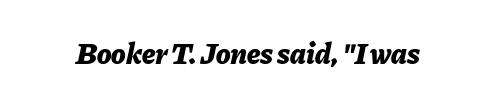
{"italic": "yes", "lean": "right", "slant_degrees": 11, "bold": "yes", "weight": "bold", "width": "normal", "stroke_contrast": "low", "x_height": "medium", "monospaced": "no", "underline": "no", "letter_spacing": "normal", "letter_spacing_em": 0.0, "glyph_px": 30}
